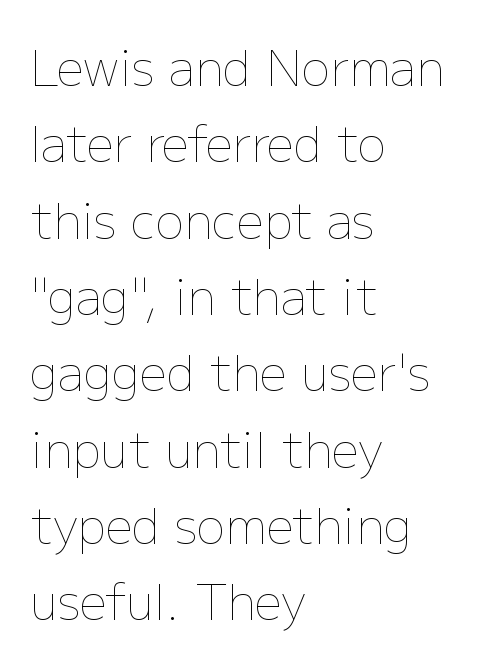
Q: Is the text bold? A: No.
Q: Is the text italic (slanted)? A: No, it is upright.
Q: Is the text underlined? A: No.
Q: How is the paragraph aligned? A: Left-aligned.
Q: Is the spacing between letters normal or unusually wide? A: Normal.
Q: Is the spacing between lines tight, normal or loose? A: Normal.
Q: Width (condensed, normal, or wide)? A: Normal.
Q: Stroke contrast? A: Low.
Q: x-height? A: Medium.
Q: Monospaced? A: No.
